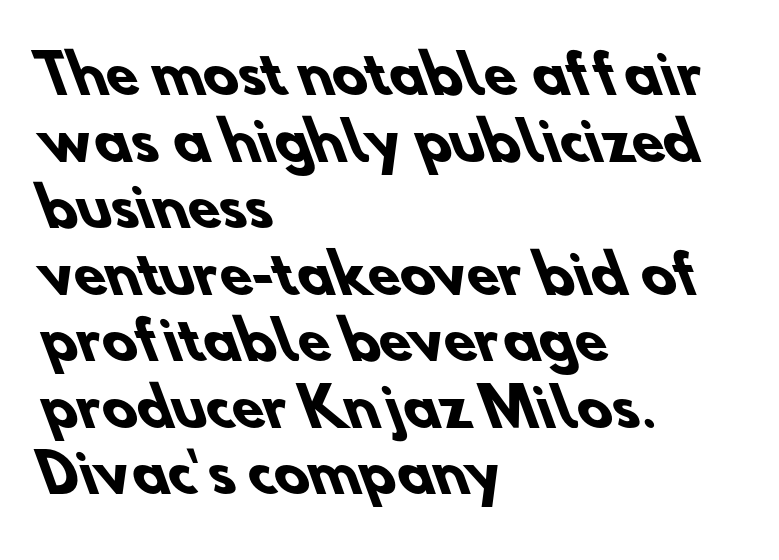
Q: Is the text bold? A: Yes.
Q: Is the typeface a serif or a sans-serif typeface? A: Sans-serif.
Q: Is the text underlined? A: No.
Q: How is the paragraph aligned? A: Left-aligned.
Q: Is the spacing between letters normal or unusually wide? A: Normal.
Q: Is the spacing between lines tight, normal or loose? A: Normal.
Q: Width (condensed, normal, or wide)? A: Normal.
Q: Stroke contrast? A: Low.
Q: x-height? A: Small.
Q: Monospaced? A: No.
